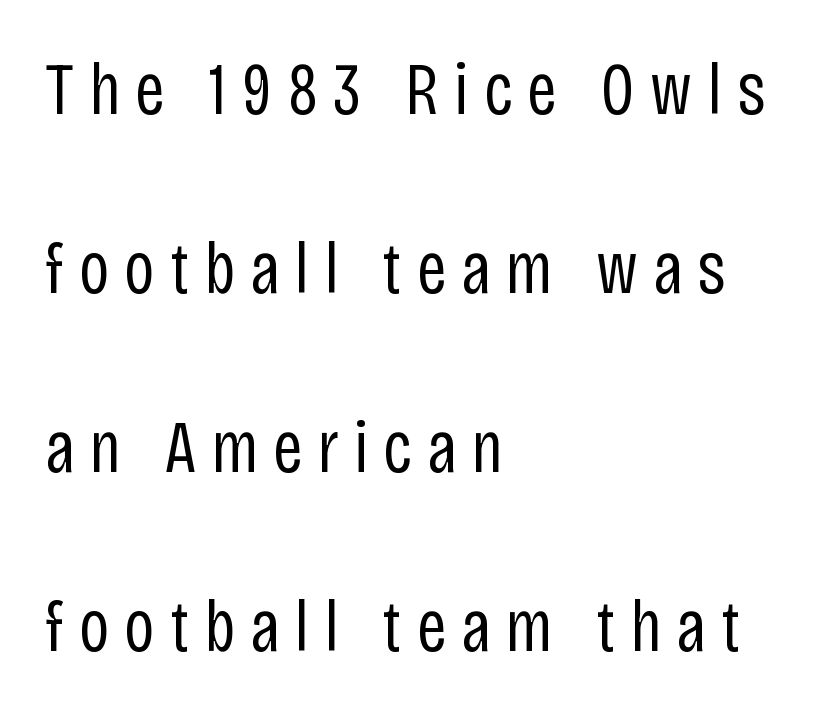
Q: Is the text bold? A: No.
Q: Is the text italic (slanted)? A: No, it is upright.
Q: Is the typeface a serif or a sans-serif typeface? A: Sans-serif.
Q: Is the text underlined? A: No.
Q: How is the paragraph aligned? A: Left-aligned.
Q: Is the spacing between letters normal or unusually wide? A: Unusually wide.
Q: Is the spacing between lines tight, normal or loose? A: Loose.
Q: Width (condensed, normal, or wide)? A: Condensed.
Q: Stroke contrast? A: Low.
Q: x-height? A: Large.
Q: Monospaced? A: No.
